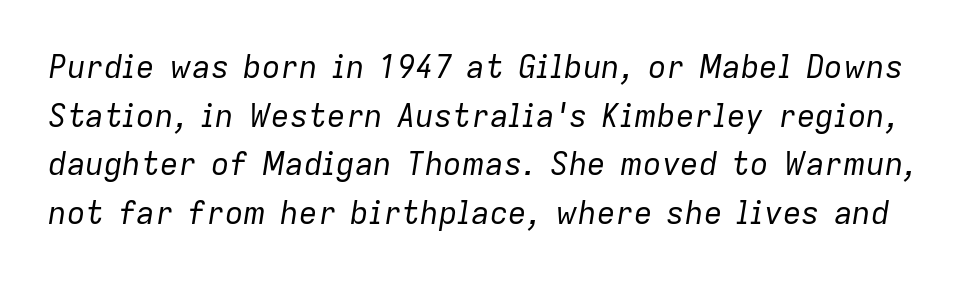
The image shows 31 px regular-weight type, italic (leaning right); set normal line spacing (1.57x), normal letter spacing, not underlined; low stroke contrast and a medium x-height.
